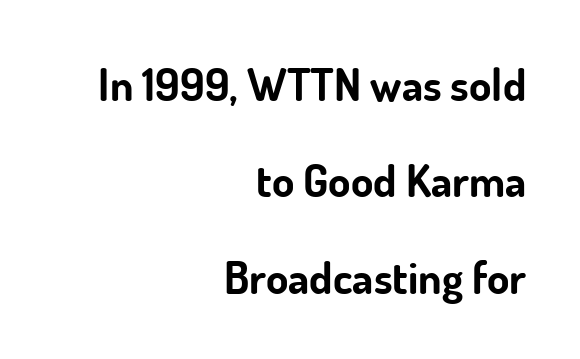
{"serif": "no", "italic": "no", "bold": "yes", "weight": "bold", "width": "normal", "stroke_contrast": "low", "x_height": "small", "monospaced": "no", "underline": "no", "align": "right", "line_spacing": "loose", "line_spacing_ratio": 2.14, "letter_spacing": "normal", "letter_spacing_em": 0.0, "glyph_px": 45}
